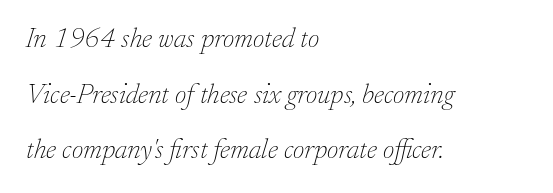
The image shows 28 px thin serif type, italic (leaning right); set left-aligned, loose line spacing (1.99x), normal letter spacing, not underlined; low stroke contrast and a small x-height.
